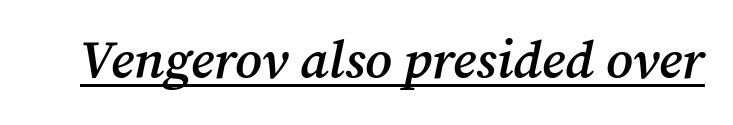
Q: Is the text bold? A: Semi-bold.
Q: Is the text italic (slanted)? A: Yes, it leans right by about 12 degrees.
Q: Is the typeface a serif or a sans-serif typeface? A: Serif.
Q: Is the text underlined? A: Yes.
Q: Is the spacing between letters normal or unusually wide? A: Normal.
Q: Width (condensed, normal, or wide)? A: Normal.
Q: Stroke contrast? A: Medium.
Q: x-height? A: Medium.
Q: Monospaced? A: No.
